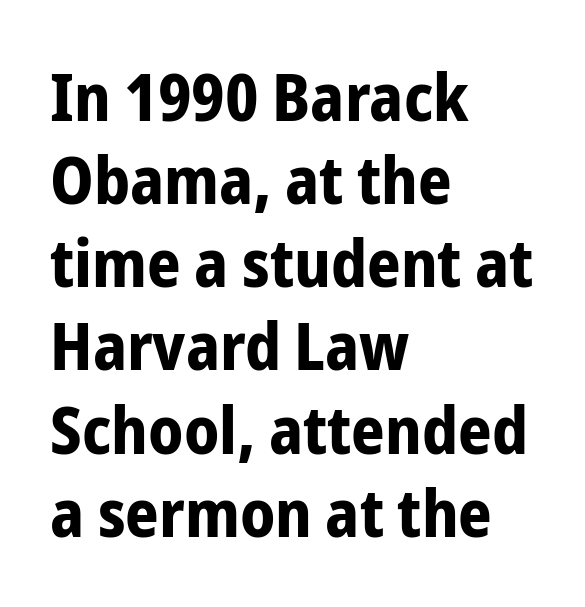
Q: Is the text bold? A: Yes.
Q: Is the text italic (slanted)? A: No, it is upright.
Q: Is the typeface a serif or a sans-serif typeface? A: Sans-serif.
Q: Is the text underlined? A: No.
Q: How is the paragraph aligned? A: Left-aligned.
Q: Is the spacing between letters normal or unusually wide? A: Normal.
Q: Is the spacing between lines tight, normal or loose? A: Normal.
Q: Width (condensed, normal, or wide)? A: Condensed.
Q: Stroke contrast? A: Low.
Q: x-height? A: Medium.
Q: Monospaced? A: No.
